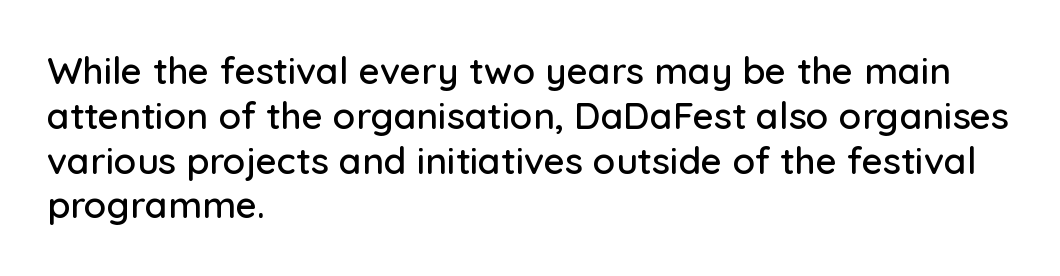
{"serif": "no", "italic": "no", "width": "normal", "stroke_contrast": "low", "x_height": "medium", "monospaced": "no", "underline": "no", "align": "left", "line_spacing_ratio": 1.21, "letter_spacing": "normal", "letter_spacing_em": 0.0, "glyph_px": 37}
